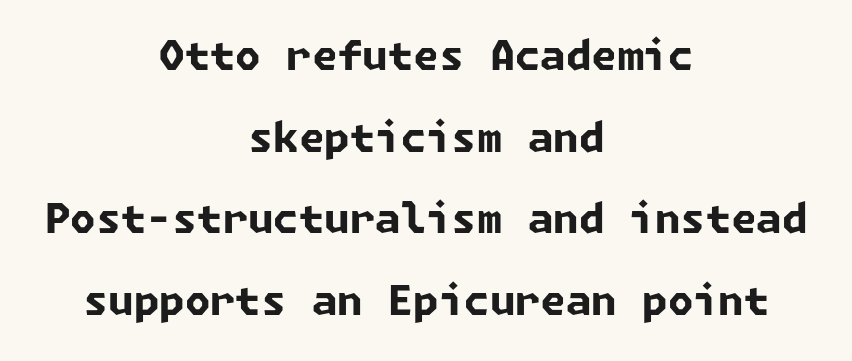
Q: Is the text bold? A: Yes.
Q: Is the typeface a serif or a sans-serif typeface? A: Sans-serif.
Q: Is the text underlined? A: No.
Q: How is the paragraph aligned? A: Centered.
Q: Is the spacing between letters normal or unusually wide? A: Normal.
Q: Is the spacing between lines tight, normal or loose? A: Loose.
Q: Width (condensed, normal, or wide)? A: Normal.
Q: Stroke contrast? A: Low.
Q: x-height? A: Medium.
